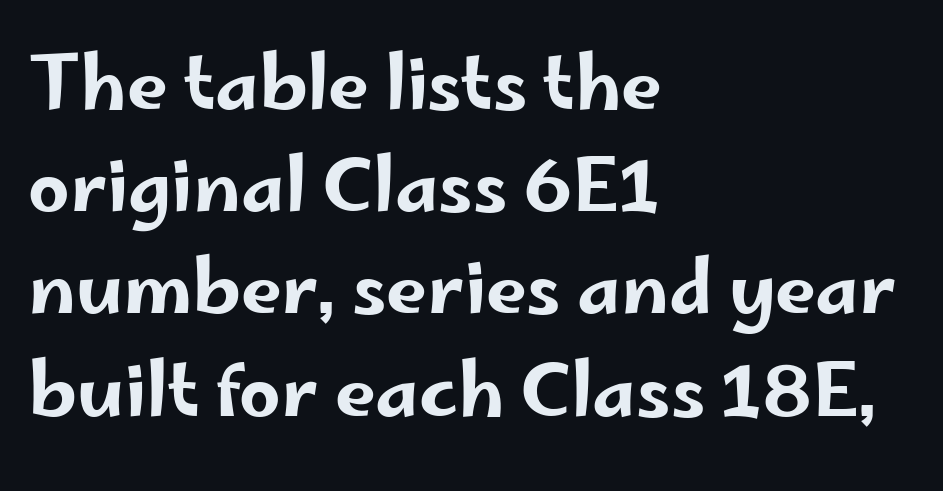
Q: Is the text italic (slanted)? A: No, it is upright.
Q: Is the typeface a serif or a sans-serif typeface? A: Sans-serif.
Q: Is the text underlined? A: No.
Q: How is the paragraph aligned? A: Left-aligned.
Q: Is the spacing between letters normal or unusually wide? A: Normal.
Q: Is the spacing between lines tight, normal or loose? A: Normal.
Q: Width (condensed, normal, or wide)? A: Wide.
Q: Stroke contrast? A: Low.
Q: x-height? A: Small.
Q: Monospaced? A: No.
